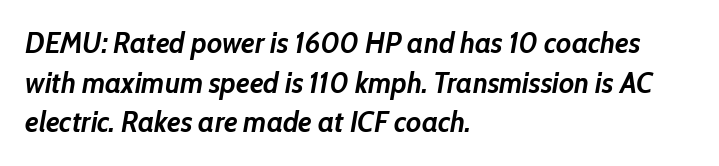
Q: Is the text bold? A: Yes.
Q: Is the text italic (slanted)? A: Yes, it leans right by about 10 degrees.
Q: Is the text underlined? A: No.
Q: How is the paragraph aligned? A: Left-aligned.
Q: Is the spacing between letters normal or unusually wide? A: Normal.
Q: Is the spacing between lines tight, normal or loose? A: Normal.
Q: Width (condensed, normal, or wide)? A: Normal.
Q: Stroke contrast? A: Low.
Q: x-height? A: Medium.
Q: Monospaced? A: No.
